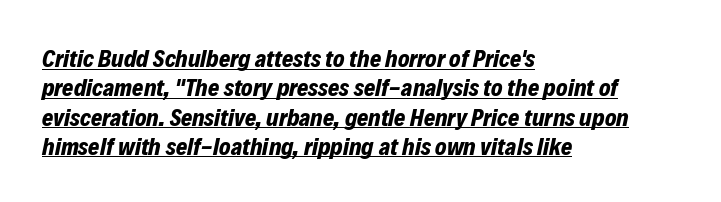
Q: Is the text bold? A: Yes.
Q: Is the text italic (slanted)? A: Yes, it leans right by about 12 degrees.
Q: Is the text underlined? A: Yes.
Q: How is the paragraph aligned? A: Left-aligned.
Q: Is the spacing between letters normal or unusually wide? A: Normal.
